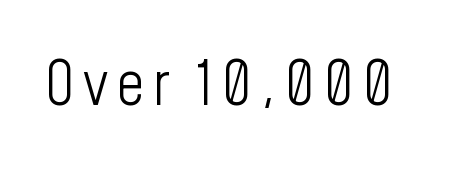
Q: Is the text bold? A: No.
Q: Is the text italic (slanted)? A: No, it is upright.
Q: Is the typeface a serif or a sans-serif typeface? A: Sans-serif.
Q: Is the text underlined? A: No.
Q: Width (condensed, normal, or wide)? A: Condensed.
Q: Stroke contrast? A: Low.
Q: x-height? A: Medium.
Q: Monospaced? A: No.
